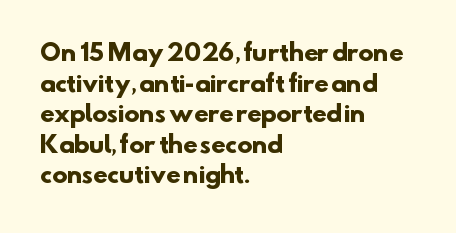
Q: Is the text bold? A: Yes.
Q: Is the text underlined? A: No.
Q: How is the paragraph aligned? A: Left-aligned.
Q: Is the spacing between letters normal or unusually wide? A: Normal.
Q: Is the spacing between lines tight, normal or loose? A: Normal.
